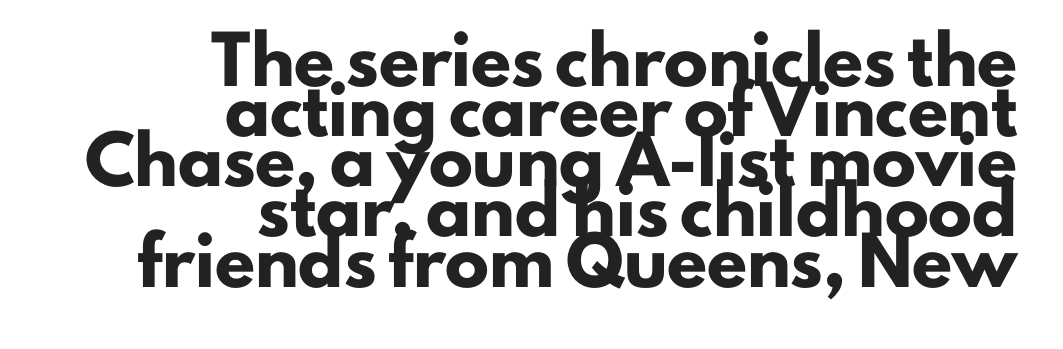
Horizontally, the lines are justified to the trailing edge only. The type is set solid horizontally, with unmodified tracking. Note the varied advance widths — an 'i' is clearly narrower than an 'm'. Strokes here are thick enough to call this a true bold. A clean baseline with only descenders dipping below it. Posture: straight, roman, zero tilt.
